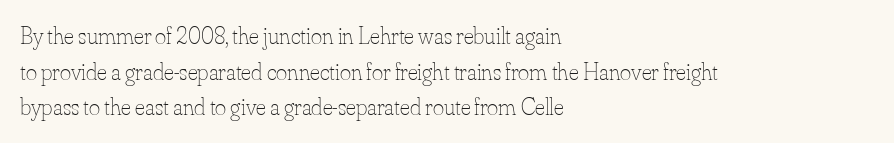
Q: Is the text bold? A: No.
Q: Is the text italic (slanted)? A: No, it is upright.
Q: Is the text underlined? A: No.
Q: How is the paragraph aligned? A: Left-aligned.
Q: Is the spacing between letters normal or unusually wide? A: Normal.
Q: Is the spacing between lines tight, normal or loose? A: Normal.
